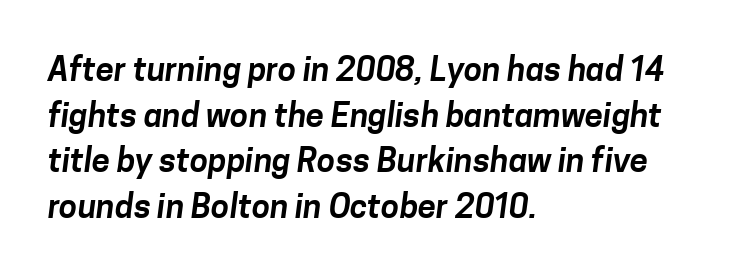
Q: Is the typeface a serif or a sans-serif typeface? A: Sans-serif.
Q: Is the text underlined? A: No.
Q: How is the paragraph aligned? A: Left-aligned.
Q: Is the spacing between letters normal or unusually wide? A: Normal.
Q: Is the spacing between lines tight, normal or loose? A: Normal.
Q: Width (condensed, normal, or wide)? A: Normal.
Q: Stroke contrast? A: Low.
Q: x-height? A: Medium.
Q: Monospaced? A: No.
